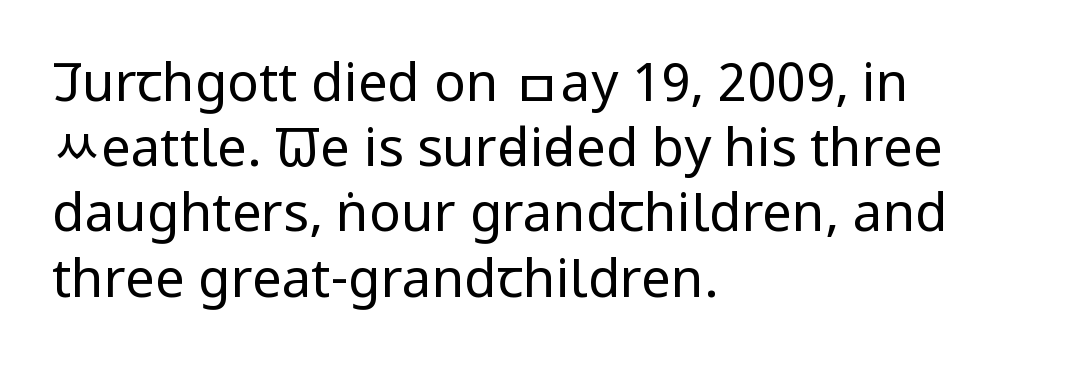
Does extra space separate the letters? No, they use regular spacing. Notice how the stems are strictly vertical — no italics here. All the whitespace from short lines collects on the right. Here the designer chose a conventional face with non-uniform glyph widths. The typesetting does not lean heavy: it is not bold.
